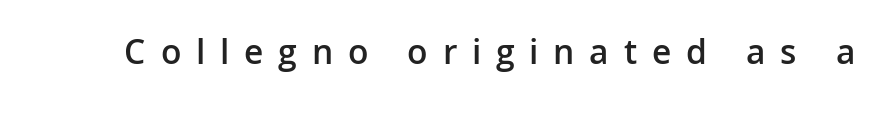
Q: Is the text bold? A: Semi-bold.
Q: Is the text italic (slanted)? A: No, it is upright.
Q: Is the typeface a serif or a sans-serif typeface? A: Sans-serif.
Q: Is the text underlined? A: No.
Q: Is the spacing between letters normal or unusually wide? A: Unusually wide.
Q: Width (condensed, normal, or wide)? A: Normal.
Q: Stroke contrast? A: Low.
Q: x-height? A: Medium.
Q: Monospaced? A: No.
